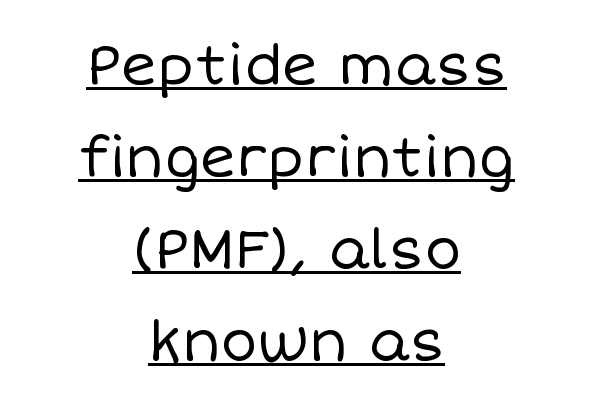
If you drew a line through each stem, it would be perfectly vertical. What decoration does the sample have? An underline. These lines are centered, leaving both edges ragged. No extra ink here — the face is not bold. This rendering leaves character spacing at its baseline value. The rendering uses natural spacing where letterforms have individual widths.
